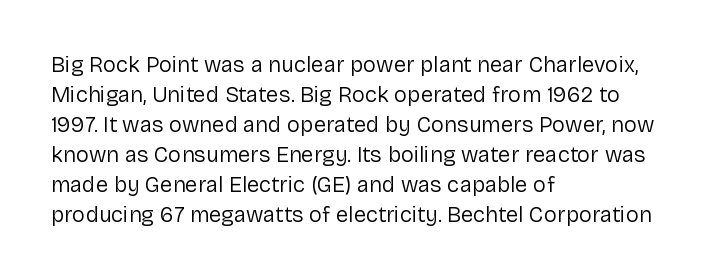
Reading down the column, the eye jumps a familiar distance to each next line. Left-aligned paragraph, ragged on the right. Check under the words: just untouched page. Nope, not italic — everything's standing straight.
